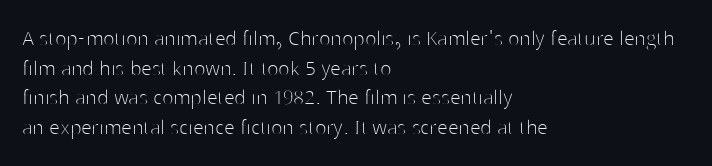
Words appear dense and cohesive because spacing is normal. Stem width sits at or under what a default text font uses. Honestly, there is no underline to notice here at all. The lettering stays uniformly vertical, giving the passage a roman look.
